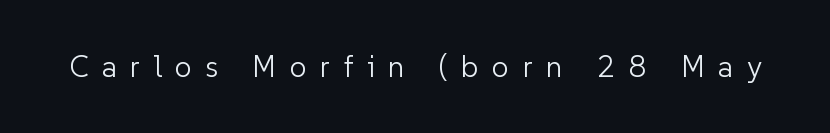
The passage shown has open, widely tracked lettering throughout. Classification — sans serif. Each row of text sits above clean, open space. Designer's note — italics off, roman on. Stroke thickness stays within the range of a standard reading face or lighter.
